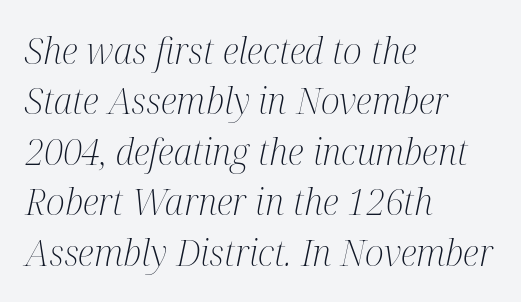
{"serif": "yes", "italic": "yes", "lean": "right", "slant_degrees": 12, "bold": "no", "weight": "light", "width": "condensed", "stroke_contrast": "medium", "x_height": "medium", "monospaced": "no", "underline": "no", "align": "left", "line_spacing": "normal", "line_spacing_ratio": 1.4, "letter_spacing": "normal", "letter_spacing_em": 0.0, "glyph_px": 36}
